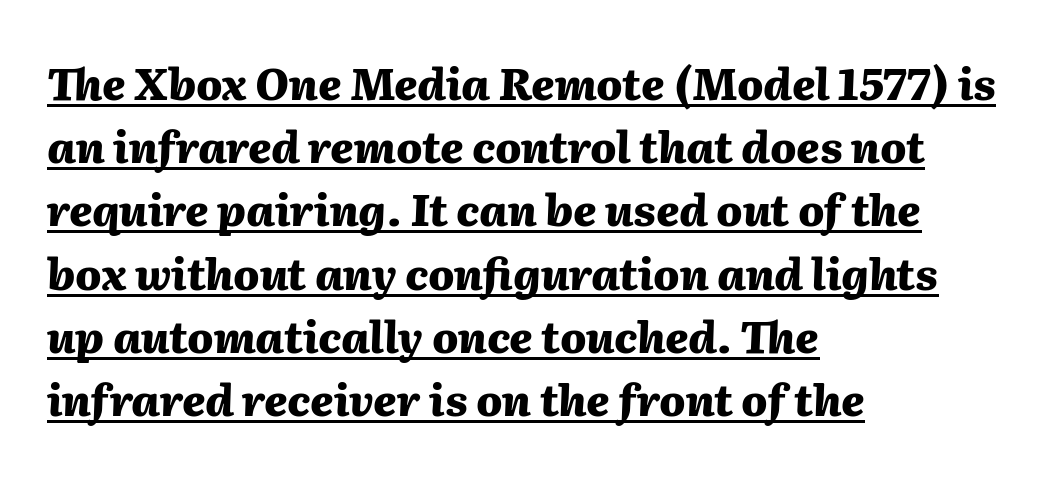
Q: Is the text bold? A: Yes.
Q: Is the text italic (slanted)? A: Yes, it leans right by about 2 degrees.
Q: Is the text underlined? A: Yes.
Q: How is the paragraph aligned? A: Left-aligned.
Q: Is the spacing between letters normal or unusually wide? A: Normal.
Q: Is the spacing between lines tight, normal or loose? A: Normal.
Q: Width (condensed, normal, or wide)? A: Normal.
Q: Stroke contrast? A: Medium.
Q: x-height? A: Medium.
Q: Monospaced? A: No.
